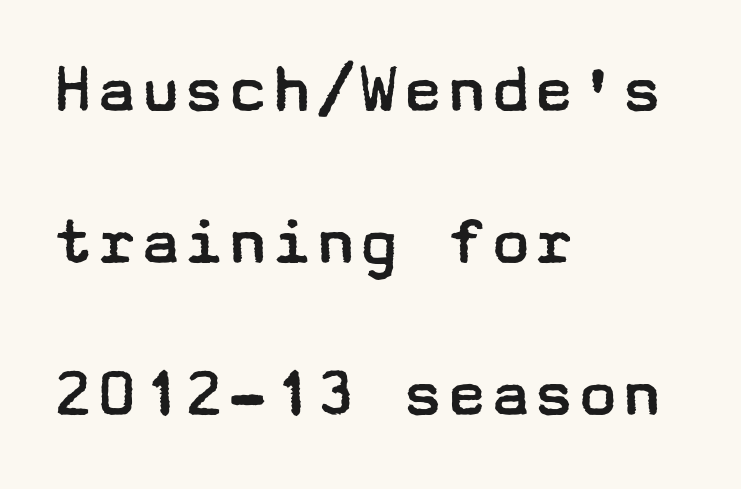
Q: Is the text bold? A: No.
Q: Is the text italic (slanted)? A: No, it is upright.
Q: Is the typeface a serif or a sans-serif typeface? A: Sans-serif.
Q: Is the text underlined? A: No.
Q: How is the paragraph aligned? A: Left-aligned.
Q: Is the spacing between letters normal or unusually wide? A: Normal.
Q: Is the spacing between lines tight, normal or loose? A: Loose.
Q: Width (condensed, normal, or wide)? A: Wide.
Q: Stroke contrast? A: Low.
Q: x-height? A: Medium.
